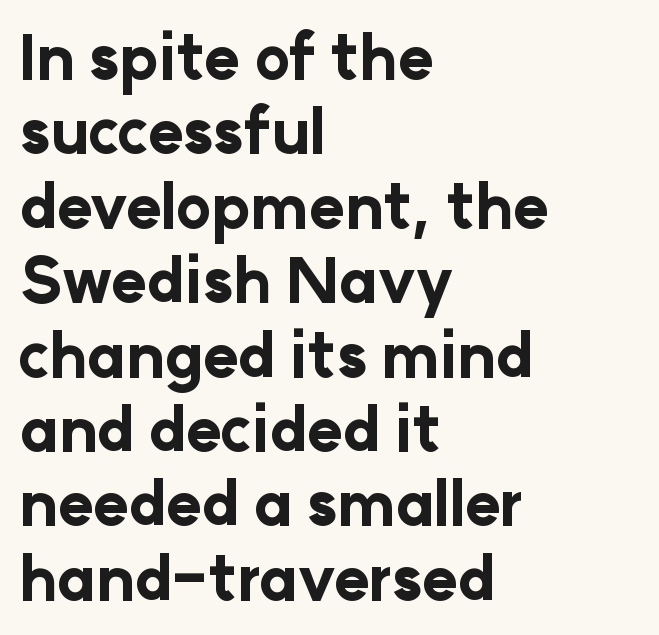
{"serif": "no", "italic": "no", "bold": "yes", "weight": "bold", "width": "normal", "stroke_contrast": "low", "x_height": "medium", "monospaced": "no", "underline": "no", "align": "left", "line_spacing_ratio": 1.24, "letter_spacing": "normal", "letter_spacing_em": 0.0, "glyph_px": 60}
